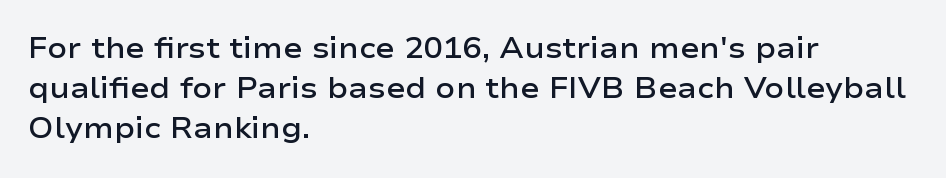
Q: Is the text bold? A: Semi-bold.
Q: Is the text italic (slanted)? A: No, it is upright.
Q: Is the typeface a serif or a sans-serif typeface? A: Sans-serif.
Q: Is the text underlined? A: No.
Q: How is the paragraph aligned? A: Left-aligned.
Q: Is the spacing between letters normal or unusually wide? A: Normal.
Q: Is the spacing between lines tight, normal or loose? A: Normal.
Q: Width (condensed, normal, or wide)? A: Wide.
Q: Stroke contrast? A: Low.
Q: x-height? A: Medium.
Q: Monospaced? A: No.
